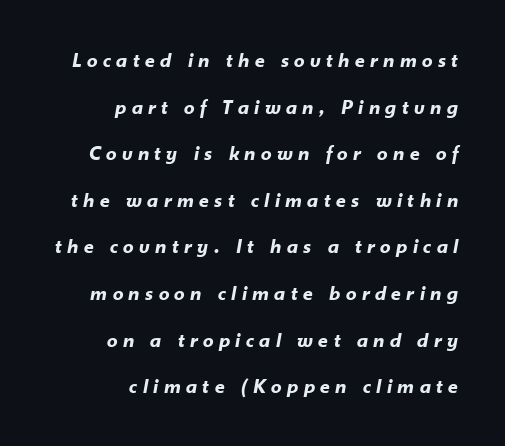
Q: Is the text bold? A: Yes.
Q: Is the text italic (slanted)? A: Yes, it leans right by about 10 degrees.
Q: Is the text underlined? A: No.
Q: How is the paragraph aligned? A: Right-aligned.
Q: Is the spacing between letters normal or unusually wide? A: Unusually wide.
Q: Is the spacing between lines tight, normal or loose? A: Loose.
